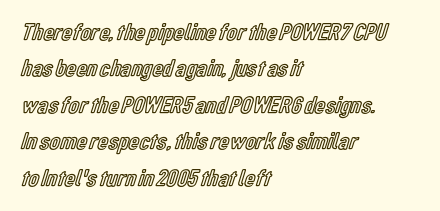
The image shows 24 px text type; set left-aligned, normal line spacing (1.52x), normal letter spacing, not underlined.
